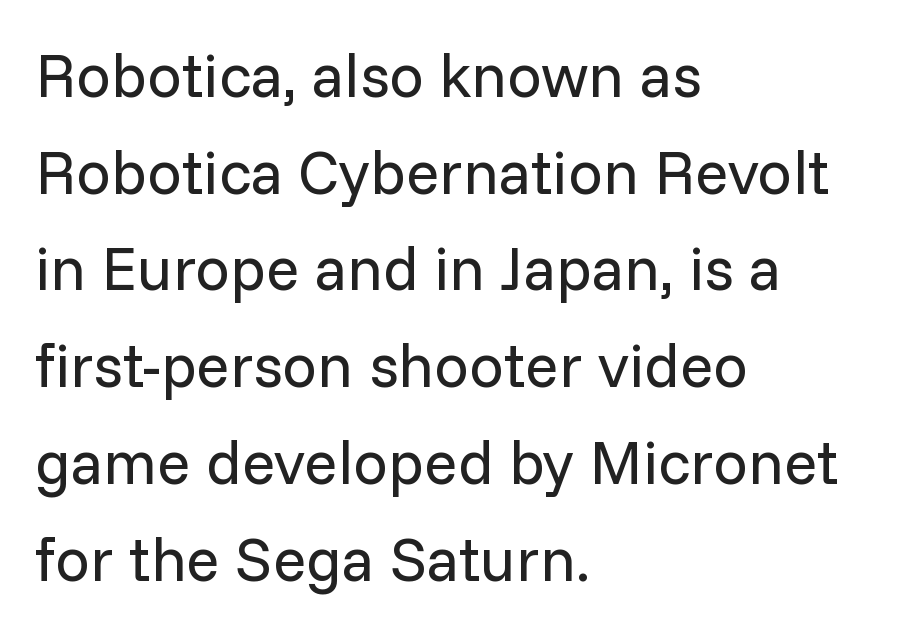
Q: Is the text bold? A: No.
Q: Is the text italic (slanted)? A: No, it is upright.
Q: Is the typeface a serif or a sans-serif typeface? A: Sans-serif.
Q: Is the text underlined? A: No.
Q: How is the paragraph aligned? A: Left-aligned.
Q: Is the spacing between letters normal or unusually wide? A: Normal.
Q: Is the spacing between lines tight, normal or loose? A: Normal.
Q: Width (condensed, normal, or wide)? A: Normal.
Q: Stroke contrast? A: Low.
Q: x-height? A: Medium.
Q: Monospaced? A: No.
